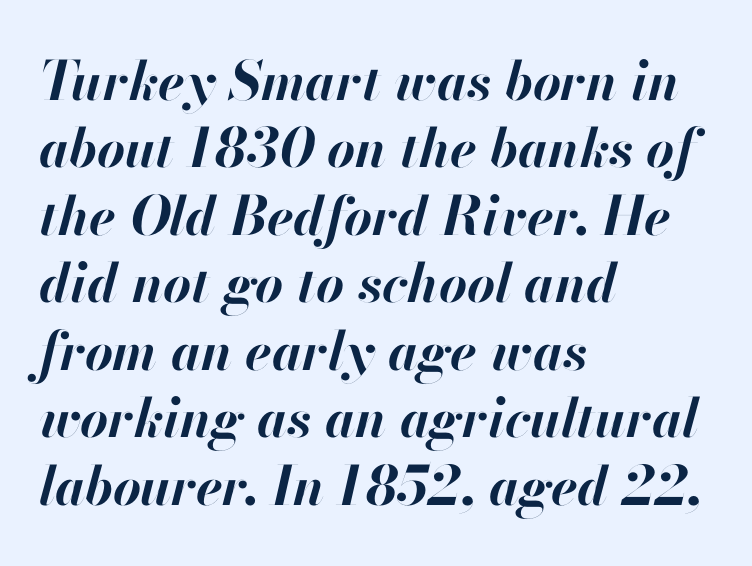
The image shows 54 px bold type, italic (leaning right); set left-aligned, normal line spacing (1.25x), normal letter spacing, not underlined; high stroke contrast and a small x-height.
